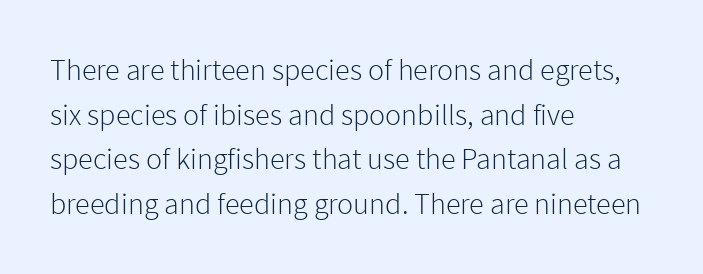
The image shows 30 px light sans-serif type, upright; set left-aligned, normal line spacing (1.49x), normal letter spacing, not underlined; low stroke contrast and a medium x-height.
